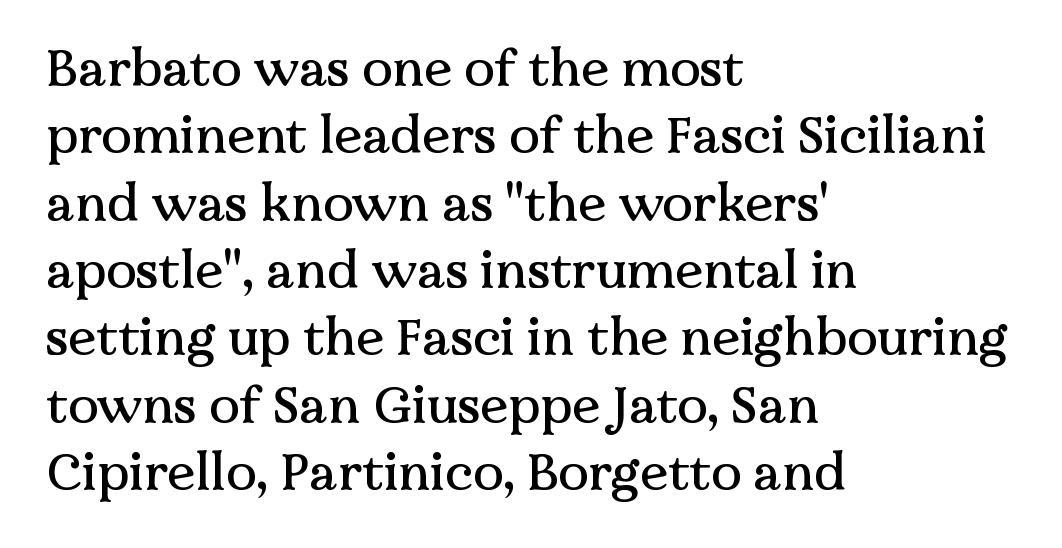
{"serif": "yes", "italic": "no", "width": "normal", "stroke_contrast": "medium", "x_height": "medium", "monospaced": "no", "underline": "no", "align": "left", "line_spacing": "normal", "line_spacing_ratio": 1.32, "letter_spacing": "normal", "letter_spacing_em": 0.0, "glyph_px": 51}
